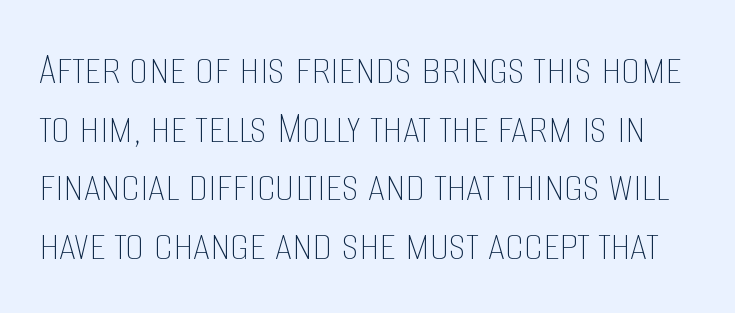
The image shows 48 px thin, condensed type, upright; set line spacing 1.22x, normal letter spacing, not underlined; low stroke contrast and a large x-height.
